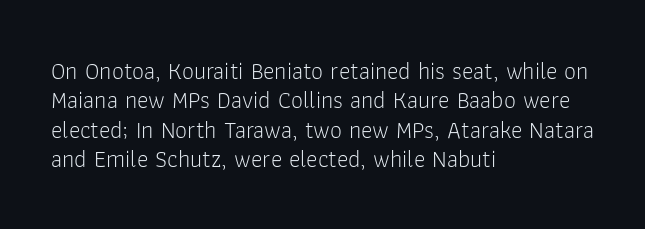
{"italic": "no", "bold": "no", "underline": "no", "align": "left", "line_spacing_ratio": 1.22, "letter_spacing": "normal", "letter_spacing_em": 0.0, "glyph_px": 24}
